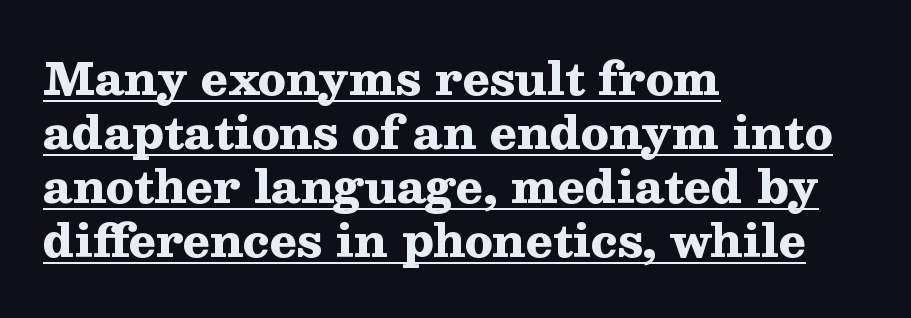
{"serif": "yes", "italic": "no", "bold": "yes", "weight": "heavy", "width": "wide", "stroke_contrast": "medium", "x_height": "medium", "monospaced": "no", "underline": "yes", "align": "left", "line_spacing_ratio": 1.2, "letter_spacing": "normal", "letter_spacing_em": 0.0, "glyph_px": 45}
